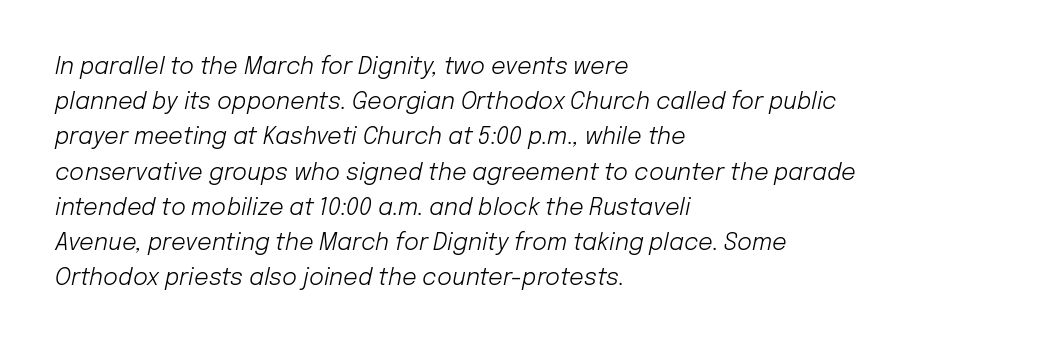
Stems here are at most as thick as an everyday book face. Evenly set lines give the paragraph a standard silhouette. The text block is weighted toward the left margin, trailing off unevenly rightward. The space beneath each line is pristine and unruled. The axis of the letterforms is tilted away from vertical.
